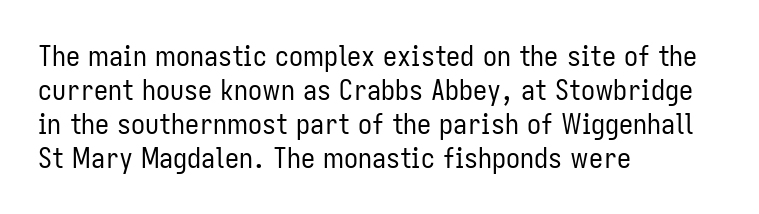
Q: Is the text bold? A: No.
Q: Is the text italic (slanted)? A: No, it is upright.
Q: Is the typeface a serif or a sans-serif typeface? A: Sans-serif.
Q: Is the text underlined? A: No.
Q: How is the paragraph aligned? A: Left-aligned.
Q: Is the spacing between letters normal or unusually wide? A: Normal.
Q: Width (condensed, normal, or wide)? A: Condensed.
Q: Stroke contrast? A: Low.
Q: x-height? A: Medium.
Q: Monospaced? A: No.
